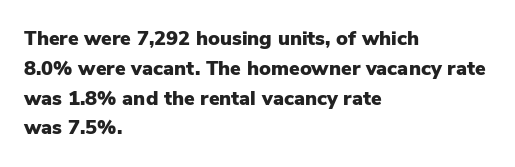
Summary of weight: heavy, a full bold. This sample is left-justified, so line endings fall wherever the words run out. The type sits square on the baseline with zero lean. The lines sit at an ordinary, default distance from one another. A bare baseline throughout the passage. This sample uses plain, unmodified letter spacing.
